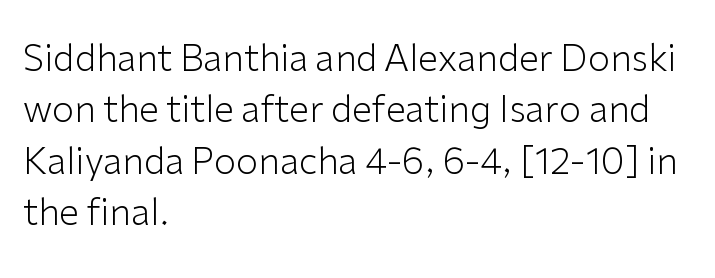
{"serif": "no", "italic": "no", "bold": "no", "weight": "light", "width": "normal", "stroke_contrast": "low", "x_height": "medium", "monospaced": "no", "underline": "no", "align": "left", "line_spacing": "normal", "line_spacing_ratio": 1.43, "letter_spacing": "normal", "letter_spacing_em": 0.0, "glyph_px": 36}
